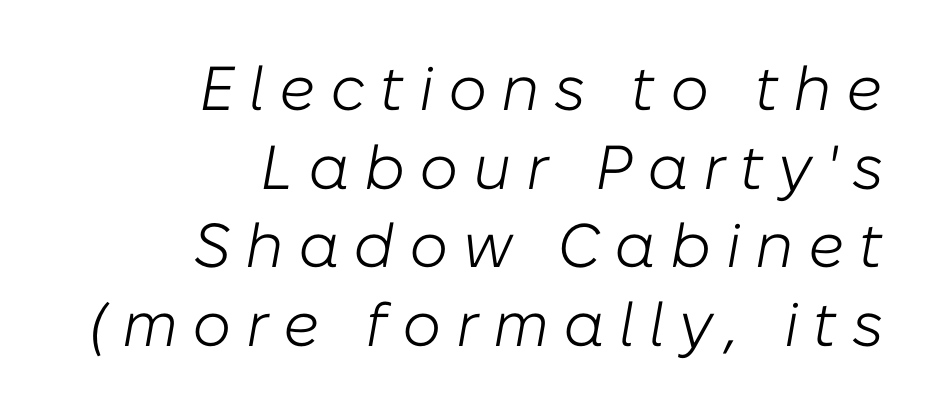
This sample uses expanded letter spacing, leaving extra air between glyphs. Quick note: italic. The face used here is proportionally spaced, like ordinary book or web type. The space beneath each line is pristine and unruled. How would I describe the line gaps? Plain and ordinary.
